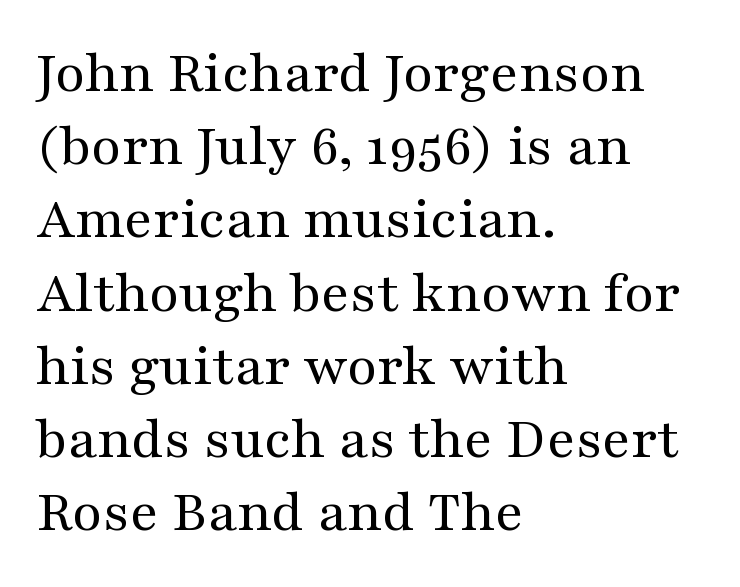
The rendering uses natural spacing where letterforms have individual widths. Underlining? Definitely not there. No extra ink here — the face is not bold. Typeset ragged right — the left edge is the straight one. The horizontal fit of the characters is conventional and even. The axis of the letterforms is exactly vertical.
